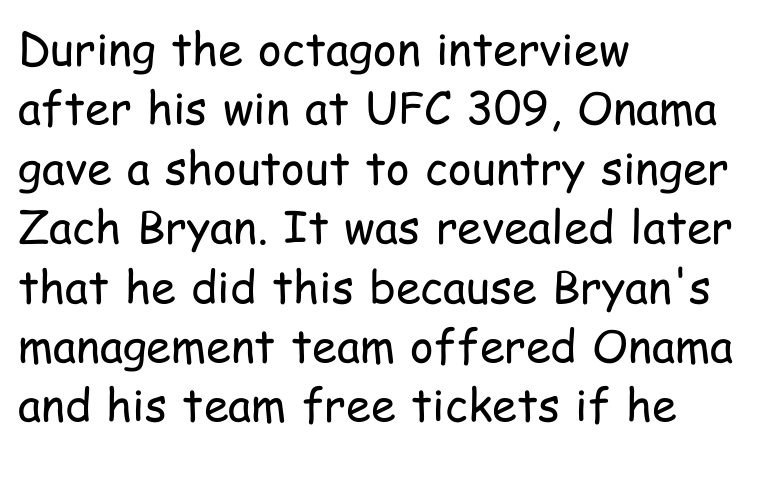
Summary of weight: not heavy and not bold. The axis of the letterforms is exactly vertical. Nothing unusual about the tracking: characters are spaced as the font intends. These lines sit exactly where default settings would place them.
